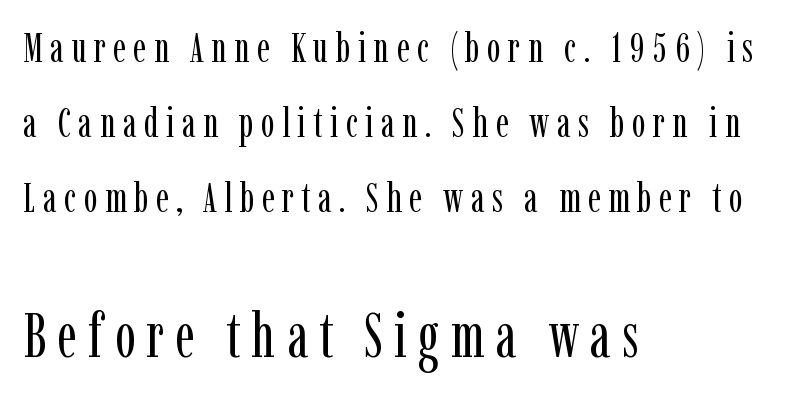
Character widths vary here, with narrow letters taking less room than wide ones. Do the letters lean? They stand straight. Yep, those are serifs on the letters. Every row of glyphs begins at an identical x-position on the left. The designer gave the closing block more size than the opening block.
